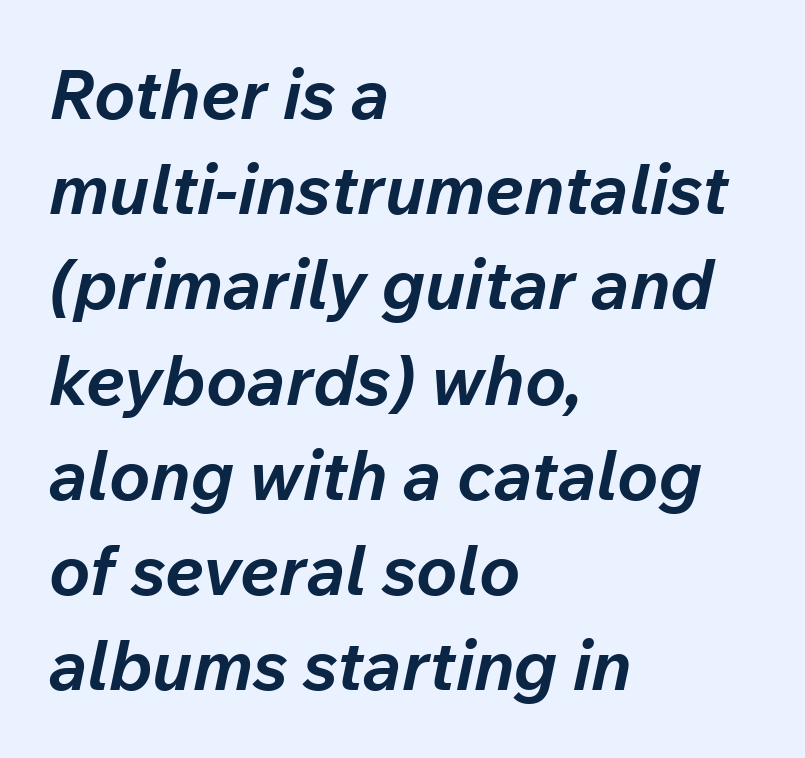
Q: Is the text bold? A: Yes.
Q: Is the text italic (slanted)? A: Yes, it leans right by about 12 degrees.
Q: Is the text underlined? A: No.
Q: How is the paragraph aligned? A: Left-aligned.
Q: Is the spacing between letters normal or unusually wide? A: Normal.
Q: Is the spacing between lines tight, normal or loose? A: Normal.
Q: Width (condensed, normal, or wide)? A: Normal.
Q: Stroke contrast? A: Low.
Q: x-height? A: Medium.
Q: Monospaced? A: No.
